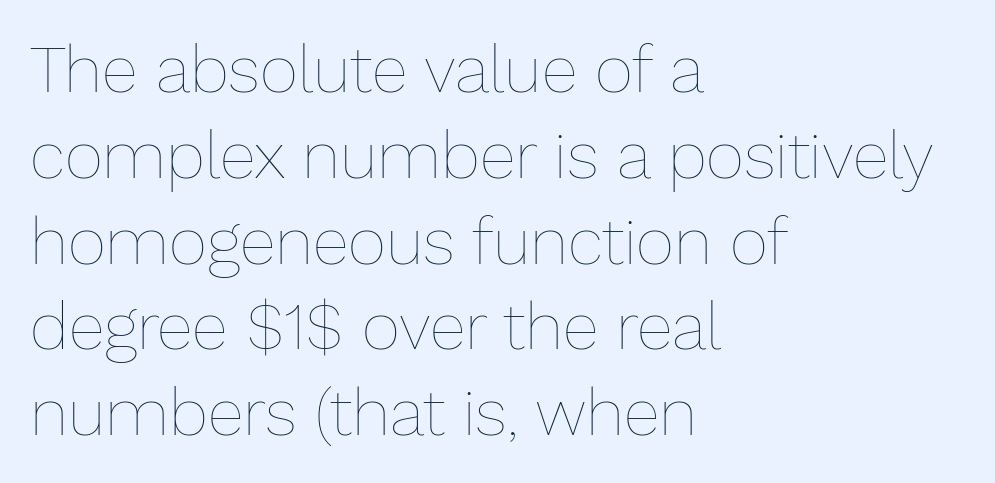
Q: Is the text bold? A: No.
Q: Is the text italic (slanted)? A: No, it is upright.
Q: Is the text underlined? A: No.
Q: How is the paragraph aligned? A: Left-aligned.
Q: Is the spacing between letters normal or unusually wide? A: Normal.
Q: Is the spacing between lines tight, normal or loose? A: Normal.
Q: Width (condensed, normal, or wide)? A: Normal.
Q: Stroke contrast? A: Low.
Q: x-height? A: Medium.
Q: Monospaced? A: No.
